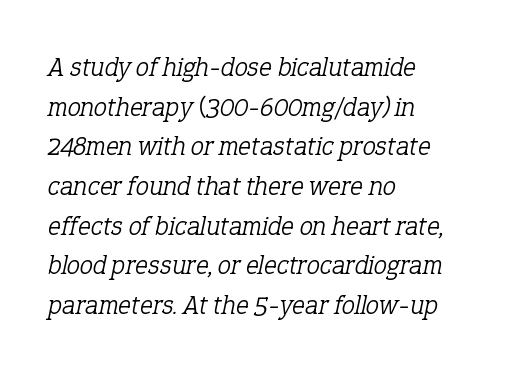
Each stroke keeps to a modest, everyday thickness or less. Glyph-to-glyph distance matches everyday printed text. Left-aligned paragraph, ragged on the right. Rendered with sloped, italic letterforms.
